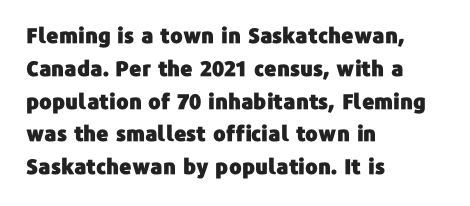
The image shows 21 px text type, upright; set left-aligned, normal line spacing (1.56x), normal letter spacing, not underlined.
